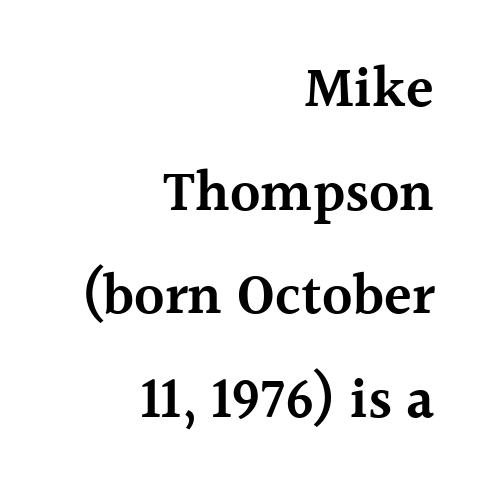
{"serif": "yes", "italic": "no", "bold": "semi", "weight": "semibold", "width": "normal", "x_height": "medium", "monospaced": "no", "underline": "no", "align": "right", "line_spacing_ratio": 1.82, "letter_spacing": "normal", "letter_spacing_em": 0.0, "glyph_px": 57}
